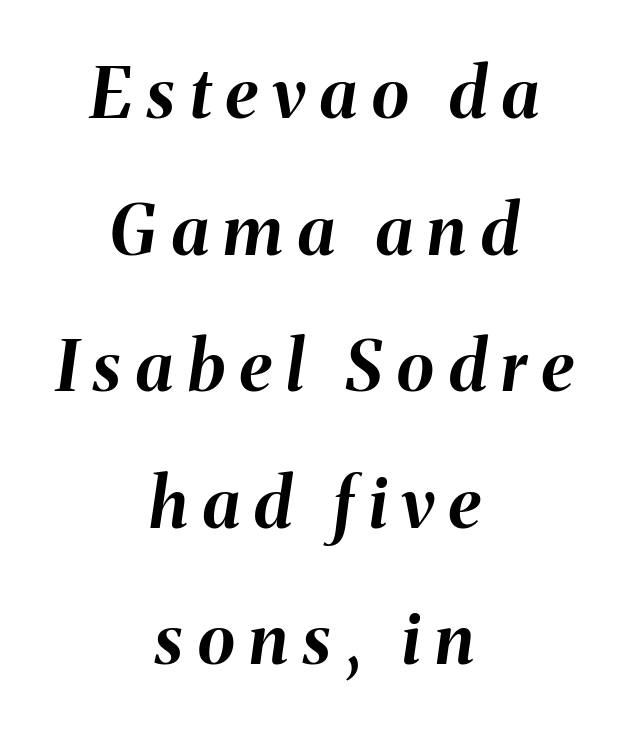
{"italic": "yes", "lean": "right", "slant_degrees": 8, "bold": "yes", "weight": "bold", "width": "normal", "stroke_contrast": "medium", "x_height": "medium", "monospaced": "no", "underline": "no", "align": "center", "line_spacing": "loose", "line_spacing_ratio": 1.98, "letter_spacing": "wide", "letter_spacing_em": 0.22, "glyph_px": 69}
